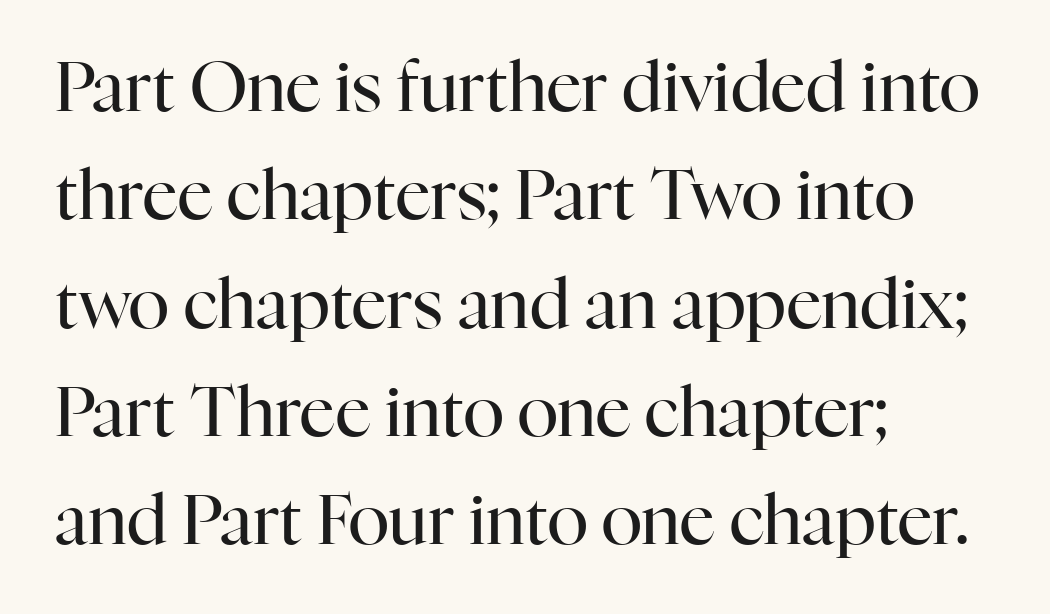
The face used here is seriffed, in the tradition of book romans. What stands out about the letter spacing? Nothing — it is the standard amount. The cut favours lightness, reaching ordinary text weight at its darkest. In CSS terms this would be text-align: left. Honestly, the row spacing looks completely unremarkable.
